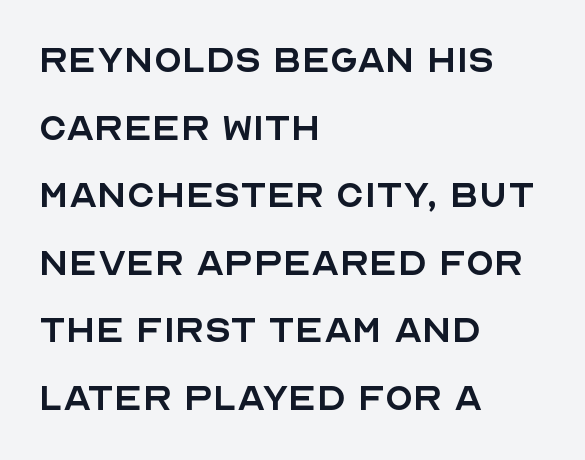
Descenders are the only things crossing below the line. Short and long lines alike share a common starting point at left. You could not count columns in this text — the font is proportionally spaced. Between one letter and the next there's only the usual sliver of space.
